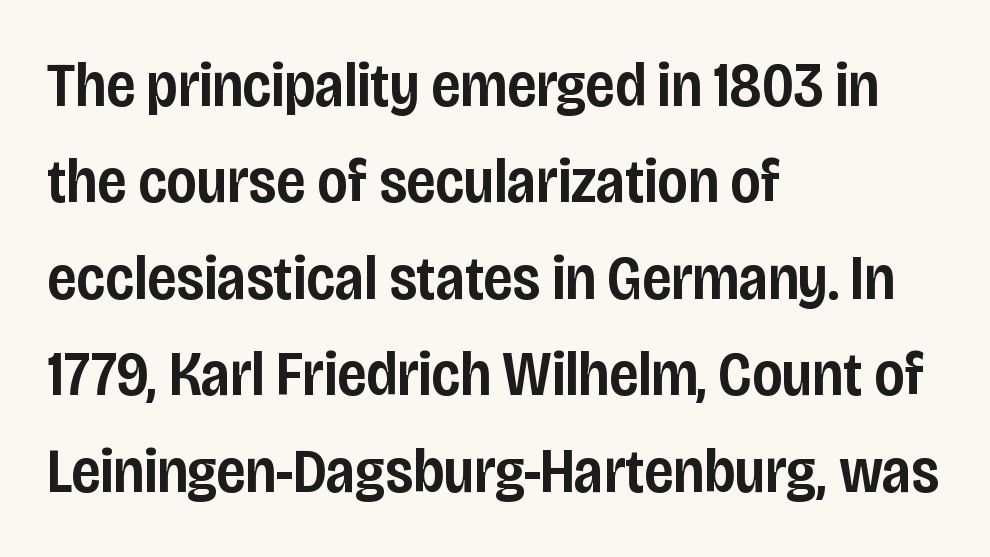
Q: Is the text bold? A: Semi-bold.
Q: Is the text italic (slanted)? A: No, it is upright.
Q: Is the typeface a serif or a sans-serif typeface? A: Sans-serif.
Q: Is the text underlined? A: No.
Q: How is the paragraph aligned? A: Left-aligned.
Q: Is the spacing between letters normal or unusually wide? A: Normal.
Q: Is the spacing between lines tight, normal or loose? A: Normal.
Q: Width (condensed, normal, or wide)? A: Condensed.
Q: Stroke contrast? A: Low.
Q: x-height? A: Large.
Q: Monospaced? A: No.
